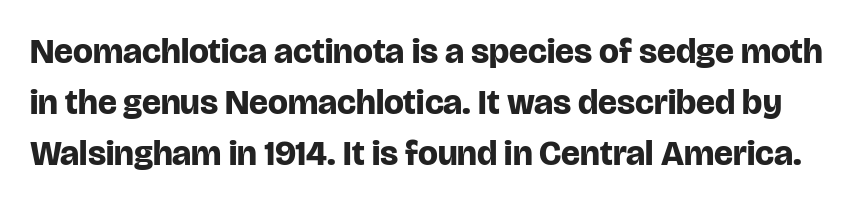
{"serif": "no", "italic": "no", "bold": "yes", "weight": "bold", "width": "normal", "stroke_contrast": "low", "x_height": "large", "monospaced": "no", "underline": "no", "line_spacing": "normal", "line_spacing_ratio": 1.46, "letter_spacing": "normal", "letter_spacing_em": 0.0, "glyph_px": 35}
